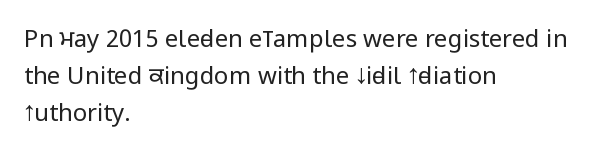
Vertical strokes here are truly vertical. Every row of glyphs begins at an identical x-position on the left. Between one letter and the next there's only the usual sliver of space. Only glyphs here, with clear space below each row.
